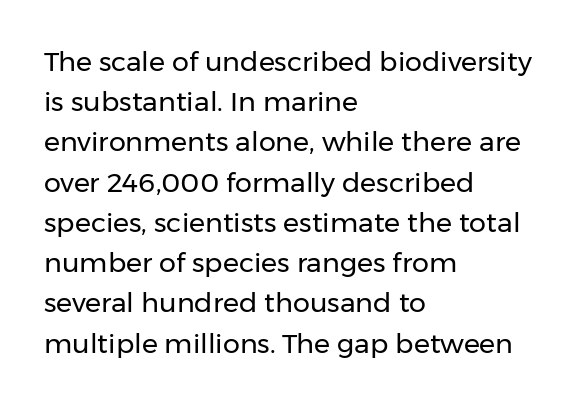
{"italic": "no", "bold": "no", "underline": "no", "align": "left", "line_spacing": "normal", "line_spacing_ratio": 1.49, "letter_spacing": "normal", "letter_spacing_em": 0.0, "glyph_px": 27}
